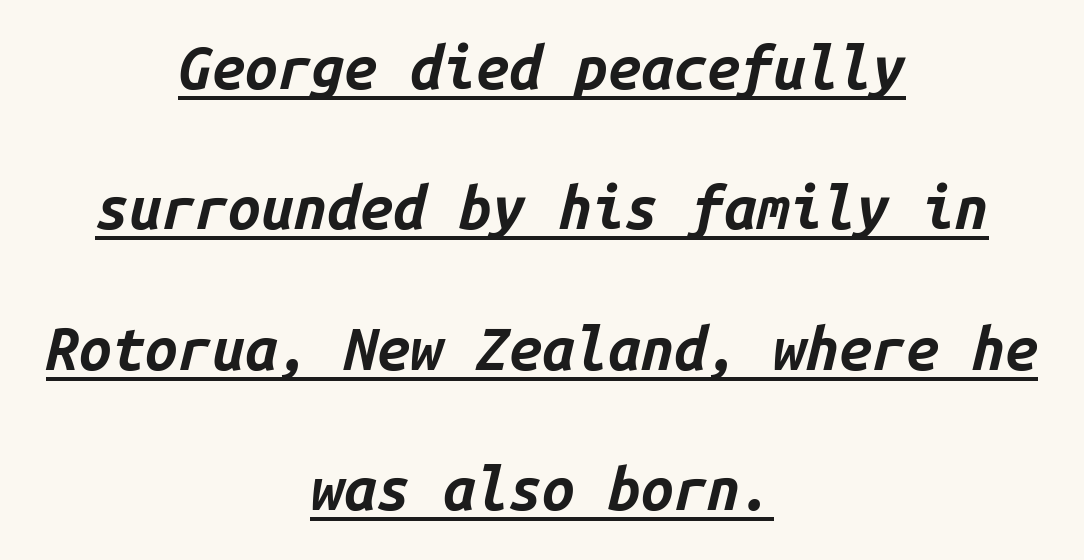
Q: Is the text bold? A: Yes.
Q: Is the text italic (slanted)? A: Yes, it leans right by about 14 degrees.
Q: Is the text underlined? A: Yes.
Q: How is the paragraph aligned? A: Centered.
Q: Is the spacing between letters normal or unusually wide? A: Normal.
Q: Is the spacing between lines tight, normal or loose? A: Loose.
Q: Width (condensed, normal, or wide)? A: Normal.
Q: Stroke contrast? A: Low.
Q: x-height? A: Medium.
Q: Monospaced? A: Yes.
